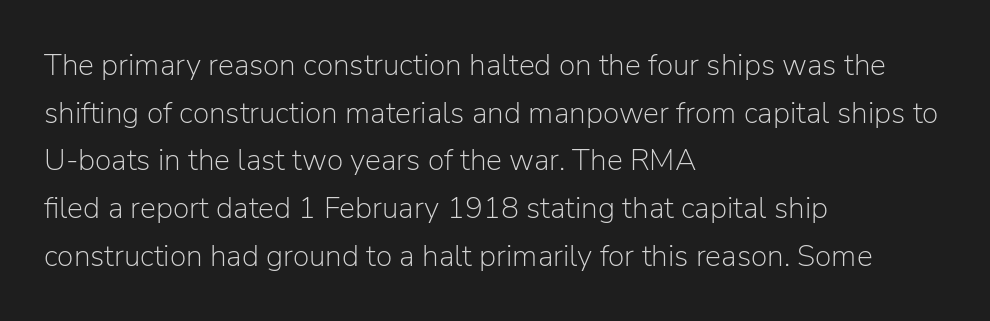
{"serif": "no", "italic": "no", "bold": "no", "weight": "light", "width": "normal", "stroke_contrast": "low", "x_height": "medium", "monospaced": "no", "underline": "no", "align": "left", "line_spacing": "normal", "line_spacing_ratio": 1.59, "letter_spacing": "normal", "letter_spacing_em": 0.0, "glyph_px": 30}
